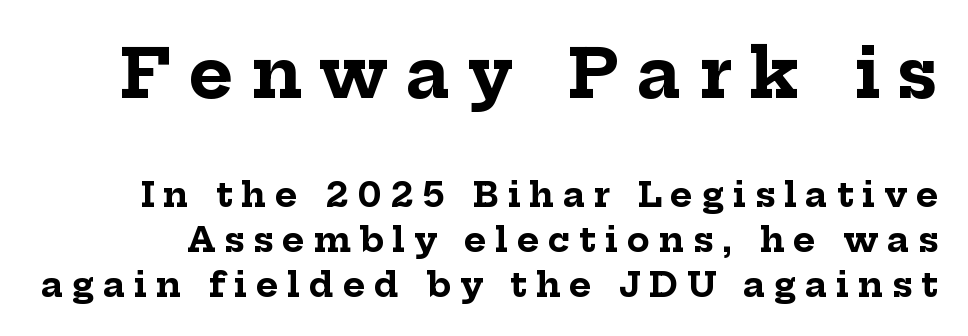
{"serif": "yes", "italic": "no", "bold": "yes", "weight": "bold", "width": "normal", "stroke_contrast": "low", "x_height": "medium", "monospaced": "no", "underline": "no", "line_spacing": "normal", "line_spacing_ratio": 1.31, "letter_spacing": "wide", "letter_spacing_em": 0.26, "larger_block": "first", "size_ratio": 2.0, "glyph_px": 68}
